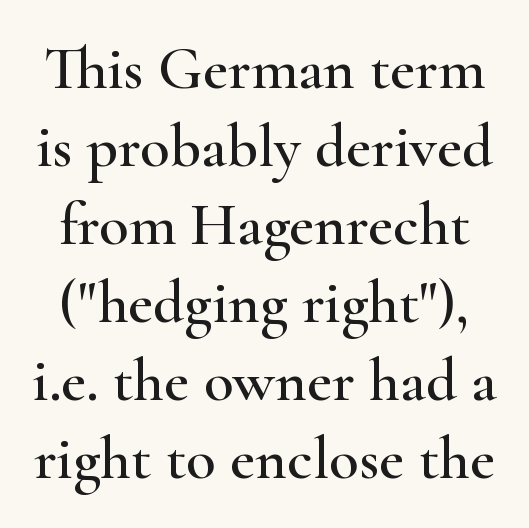
Tracking here is standard; glyphs follow each other at the usual distance. The type sits square on the baseline with zero lean. Check under the words: just untouched page. Is this a sans? No — the strokes have serifs. Spacing verdict: proportional, widths tailored to each character. Students, observe: this is what conventionally led text looks like.
